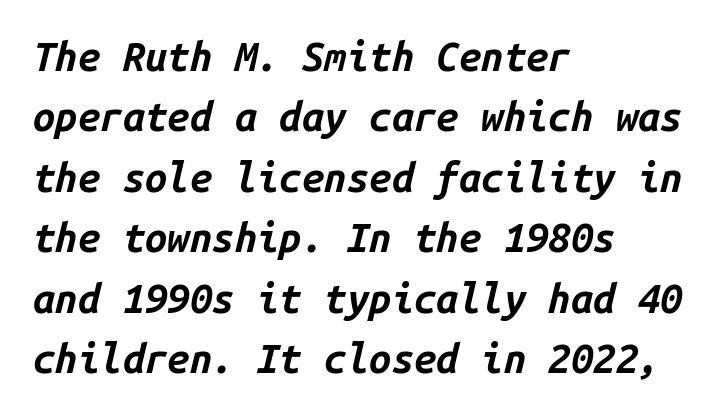
Q: Is the text bold? A: Yes.
Q: Is the text italic (slanted)? A: Yes, it leans right by about 14 degrees.
Q: Is the text underlined? A: No.
Q: How is the paragraph aligned? A: Left-aligned.
Q: Is the spacing between letters normal or unusually wide? A: Normal.
Q: Is the spacing between lines tight, normal or loose? A: Normal.
Q: Width (condensed, normal, or wide)? A: Normal.
Q: Stroke contrast? A: Low.
Q: x-height? A: Medium.
Q: Monospaced? A: Yes.
